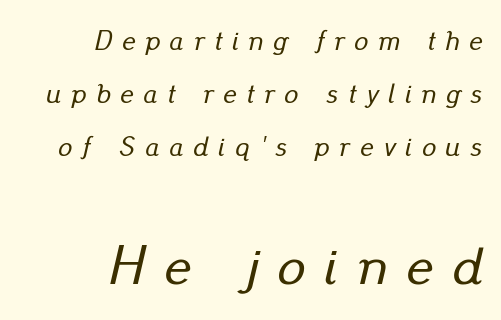
The image shows 56 px text type, italic (leaning right); set right-aligned, loose line spacing (1.9x), unusually wide letter spacing (+0.35 em), not underlined; the second (bottom) block is 2.0x larger; low stroke contrast and a small x-height.
